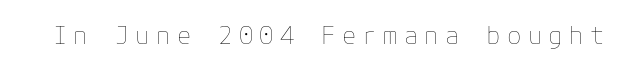
The image shows 24 px text type, upright; set unusually wide letter spacing (+0.26 em), not underlined.
